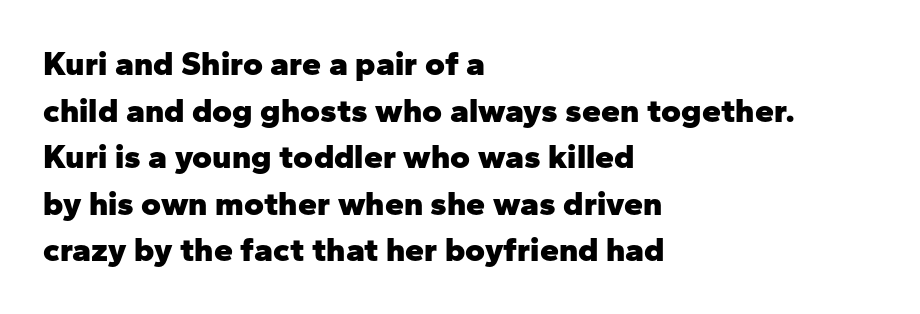
Q: Is the text bold? A: Yes.
Q: Is the text italic (slanted)? A: No, it is upright.
Q: Is the typeface a serif or a sans-serif typeface? A: Sans-serif.
Q: Is the text underlined? A: No.
Q: How is the paragraph aligned? A: Left-aligned.
Q: Is the spacing between letters normal or unusually wide? A: Normal.
Q: Is the spacing between lines tight, normal or loose? A: Normal.
Q: Width (condensed, normal, or wide)? A: Normal.
Q: Stroke contrast? A: Low.
Q: x-height? A: Medium.
Q: Monospaced? A: No.
